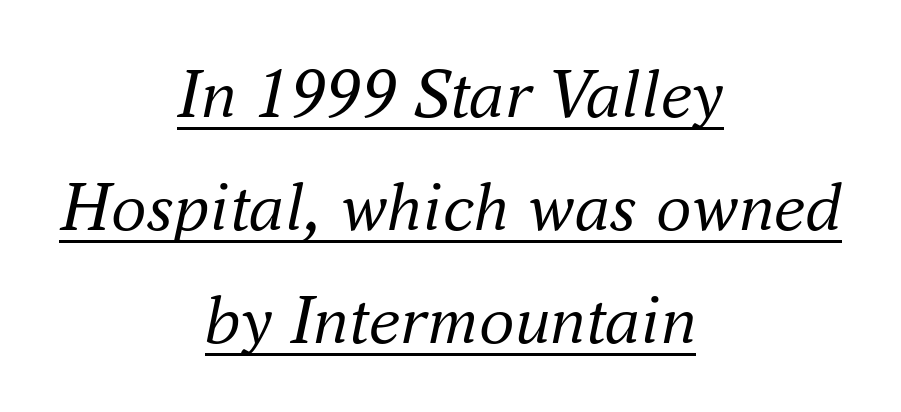
The image shows 71 px regular-weight serif type, italic (leaning right); set centered, normal line spacing (1.59x), normal letter spacing, underlined; medium stroke contrast and a small x-height.
